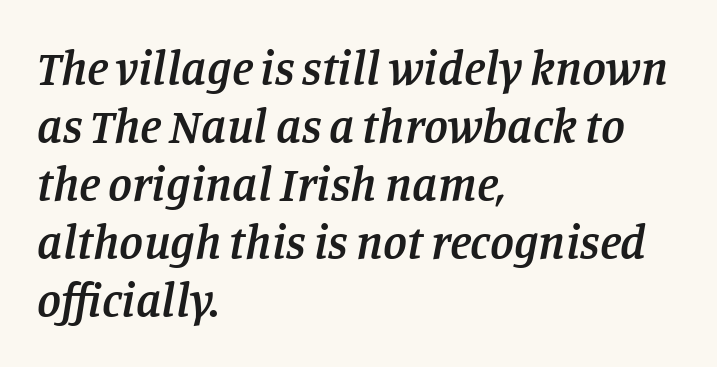
The image shows 48 px semibold serif type, italic (leaning right); set left-aligned, line spacing 1.21x, normal letter spacing, not underlined; low stroke contrast and a large x-height.
